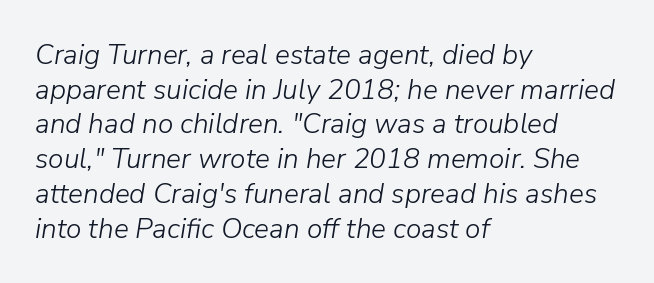
{"italic": "yes", "lean": "right", "slant_degrees": 9, "bold": "no", "weight": "light", "width": "normal", "stroke_contrast": "low", "x_height": "medium", "monospaced": "no", "underline": "no", "align": "left", "line_spacing_ratio": 1.24, "letter_spacing": "normal", "letter_spacing_em": 0.0, "glyph_px": 28}
